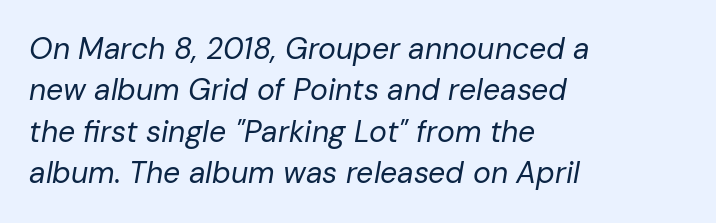
{"italic": "yes", "lean": "right", "slant_degrees": 10, "bold": "no", "weight": "regular", "width": "normal", "stroke_contrast": "low", "x_height": "medium", "monospaced": "no", "underline": "no", "align": "left", "line_spacing": "normal", "line_spacing_ratio": 1.38, "letter_spacing": "normal", "letter_spacing_em": 0.0, "glyph_px": 30}
